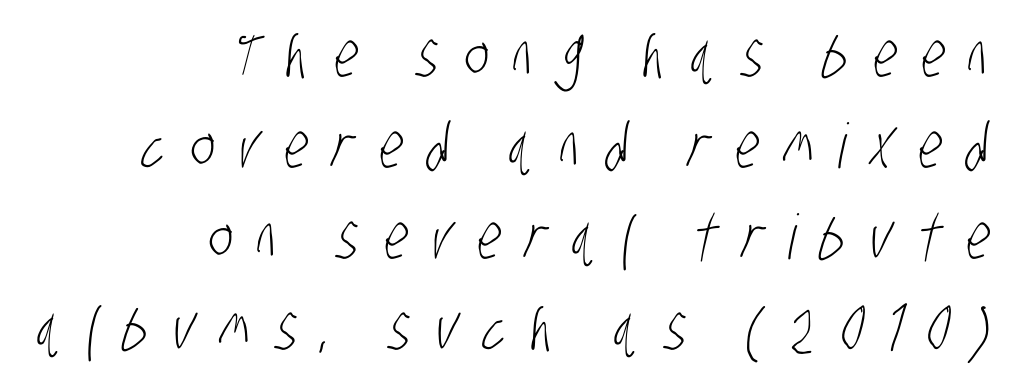
The image shows 62 px light, condensed sans-serif type; set right-aligned, normal line spacing (1.47x), unusually wide letter spacing (+0.4 em), not underlined; low stroke contrast and a large x-height.
